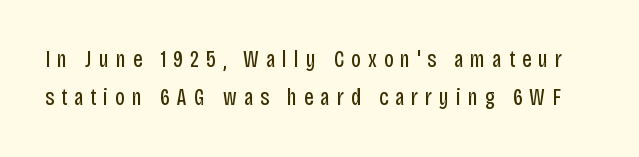
Q: Is the text bold? A: No.
Q: Is the text italic (slanted)? A: No, it is upright.
Q: Is the text underlined? A: No.
Q: Is the spacing between letters normal or unusually wide? A: Unusually wide.
Q: Is the spacing between lines tight, normal or loose? A: Normal.
